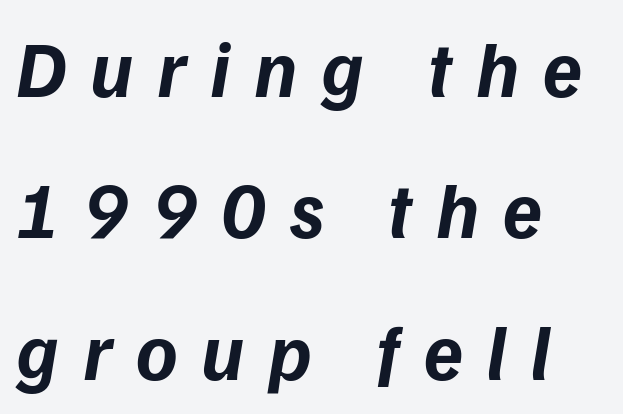
Check the space under the baseline: it is left empty. Students, note that the glyphs here are deliberately spaced far apart. The letters advance in unequal steps, a hallmark of proportional type. Bold? Absolutely — the strokes are thick and heavy. No feet cap the strokes, marking this as sans-serif type.
